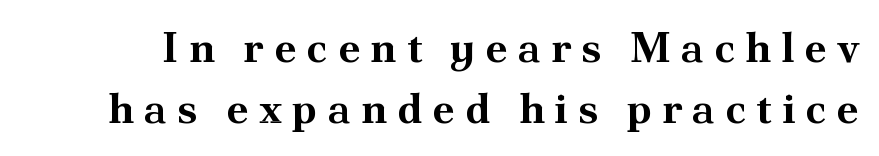
Q: Is the text bold? A: Yes.
Q: Is the text italic (slanted)? A: No, it is upright.
Q: Is the typeface a serif or a sans-serif typeface? A: Serif.
Q: Is the text underlined? A: No.
Q: Is the spacing between letters normal or unusually wide? A: Unusually wide.
Q: Is the spacing between lines tight, normal or loose? A: Normal.
Q: Width (condensed, normal, or wide)? A: Normal.
Q: Stroke contrast? A: Medium.
Q: x-height? A: Small.
Q: Monospaced? A: No.
